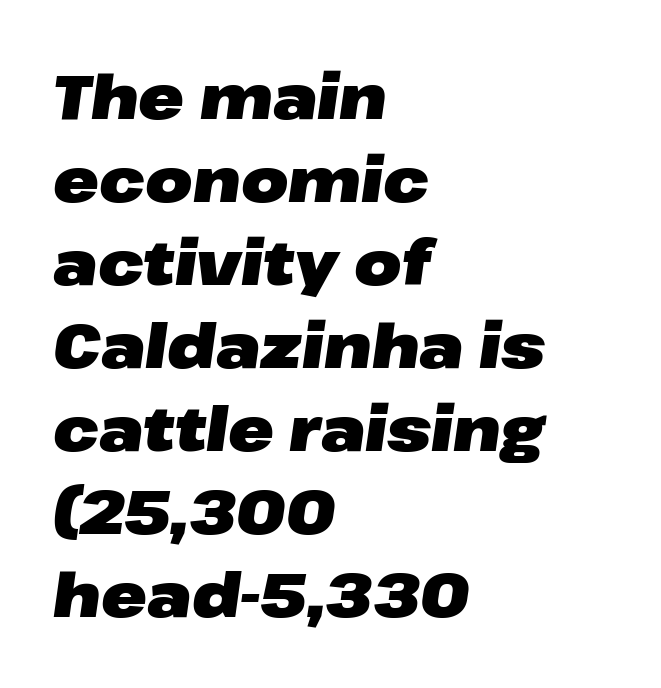
The image shows 61 px heavy, wide type, italic (leaning right); set left-aligned, normal line spacing (1.36x), normal letter spacing, not underlined; low stroke contrast and a medium x-height.
